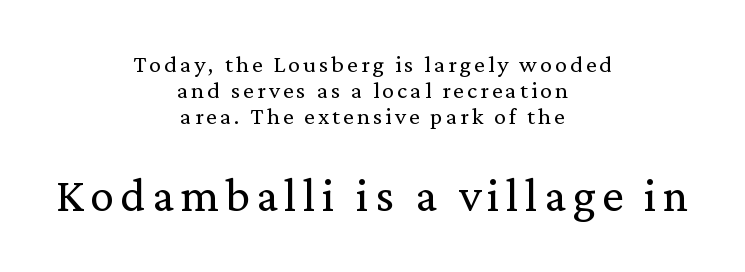
Do the letters lean? They stand straight. The typeface chosen for these lines features serifs. The strokes are not fattened; the text isn't bold. A student would notice the bottom passage is typeset larger than what precedes it. Is this a fixed-width face? No — the glyphs have proportional, varying widths. A centered setting, common on invitations and titles, is used for this passage.
